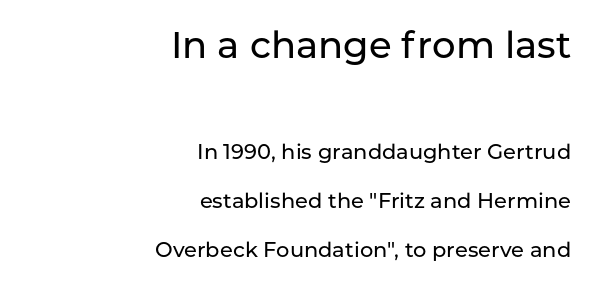
Q: Is the text italic (slanted)? A: No, it is upright.
Q: Is the typeface a serif or a sans-serif typeface? A: Sans-serif.
Q: Is the text underlined? A: No.
Q: How is the paragraph aligned? A: Right-aligned.
Q: Is the spacing between letters normal or unusually wide? A: Normal.
Q: Is the spacing between lines tight, normal or loose? A: Loose.
Q: Which block of text is set in a larger size, the first (top) or the second (bottom)? A: The first (top) one.
Q: Width (condensed, normal, or wide)? A: Normal.
Q: Stroke contrast? A: Low.
Q: x-height? A: Medium.
Q: Monospaced? A: No.
